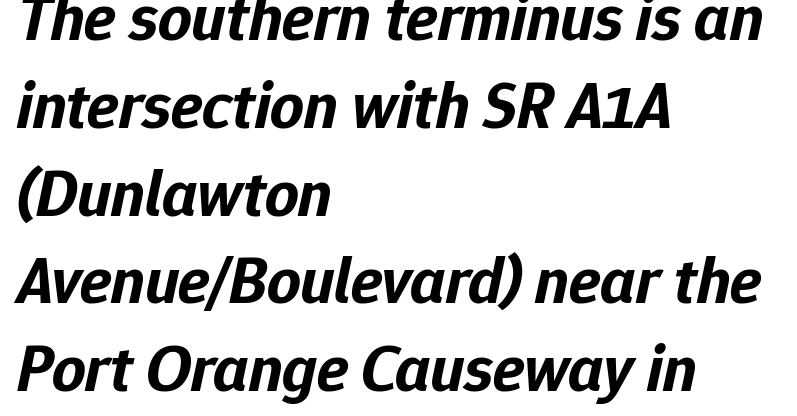
The image shows 66 px bold type, italic (leaning right); set left-aligned, normal line spacing (1.33x), normal letter spacing, not underlined; low stroke contrast and a medium x-height.
